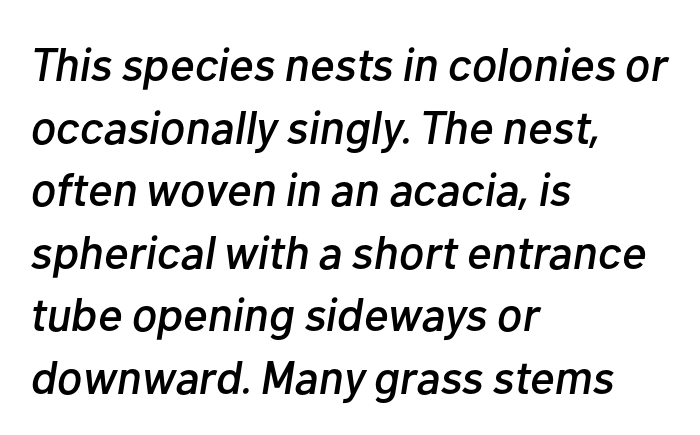
{"italic": "yes", "lean": "right", "slant_degrees": 10, "width": "normal", "stroke_contrast": "low", "x_height": "medium", "monospaced": "no", "underline": "no", "align": "left", "line_spacing": "normal", "line_spacing_ratio": 1.33, "letter_spacing": "normal", "letter_spacing_em": 0.0, "glyph_px": 47}
